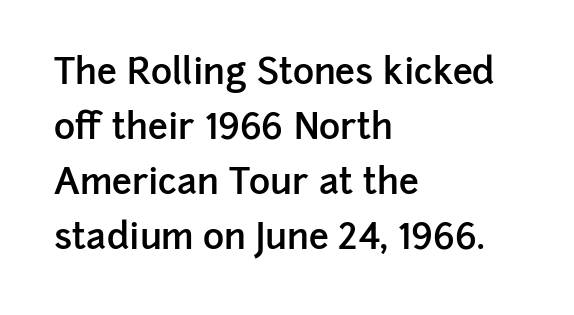
Each word holds together tightly as a unit, with standard inter-letter gaps. The passage shown is typed in a proportional face where columns would drift. Unmarked baselines from the first word to the last. A typesetter would mark this as roman, not italic. In CSS terms this would be text-align: left. The vertical gap from one line to the next is medium.
